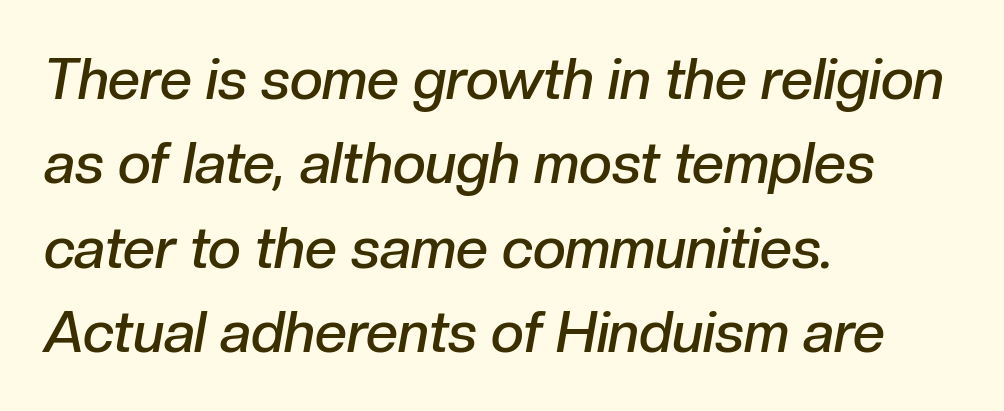
The image shows 57 px semibold type, italic (leaning right); set left-aligned, normal line spacing (1.48x), normal letter spacing, not underlined; low stroke contrast and a medium x-height.
